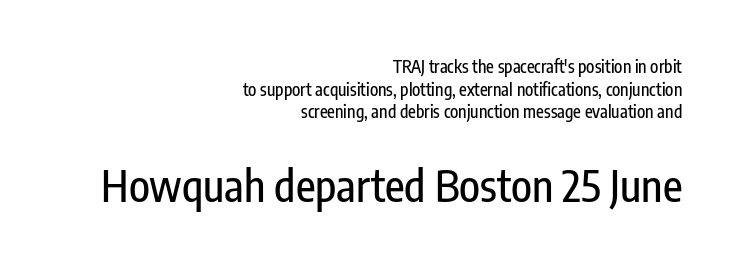
Q: Is the text italic (slanted)? A: No, it is upright.
Q: Is the typeface a serif or a sans-serif typeface? A: Sans-serif.
Q: Is the text underlined? A: No.
Q: How is the paragraph aligned? A: Right-aligned.
Q: Is the spacing between letters normal or unusually wide? A: Normal.
Q: Is the spacing between lines tight, normal or loose? A: Normal.
Q: Which block of text is set in a larger size, the first (top) or the second (bottom)? A: The second (bottom) one.
Q: Width (condensed, normal, or wide)? A: Condensed.
Q: Stroke contrast? A: Low.
Q: x-height? A: Medium.
Q: Monospaced? A: No.
